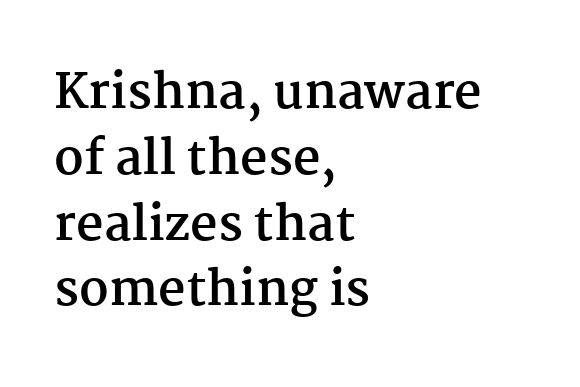
The image shows 48 px semibold serif type, upright; set left-aligned, normal line spacing (1.37x), normal letter spacing, not underlined; medium stroke contrast and a medium x-height.
